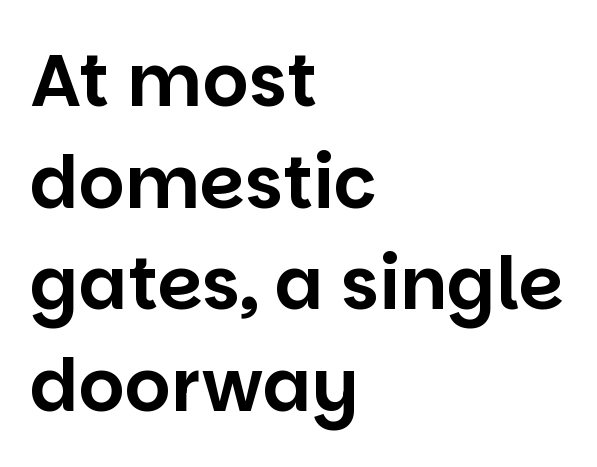
Q: Is the text italic (slanted)? A: No, it is upright.
Q: Is the typeface a serif or a sans-serif typeface? A: Sans-serif.
Q: Is the text underlined? A: No.
Q: How is the paragraph aligned? A: Left-aligned.
Q: Is the spacing between letters normal or unusually wide? A: Normal.
Q: Is the spacing between lines tight, normal or loose? A: Normal.
Q: Width (condensed, normal, or wide)? A: Normal.
Q: Stroke contrast? A: Low.
Q: x-height? A: Large.
Q: Monospaced? A: No.
